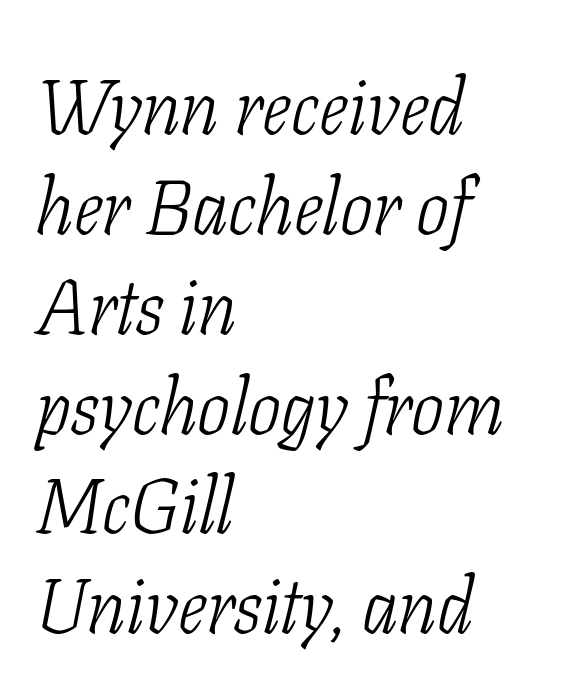
Caption: multi-line text, flush left, ragged right. The face used here is proportionally spaced, like ordinary book or web type. In terms of posture, this sample is oblique. Has an underline been added? It has not.
